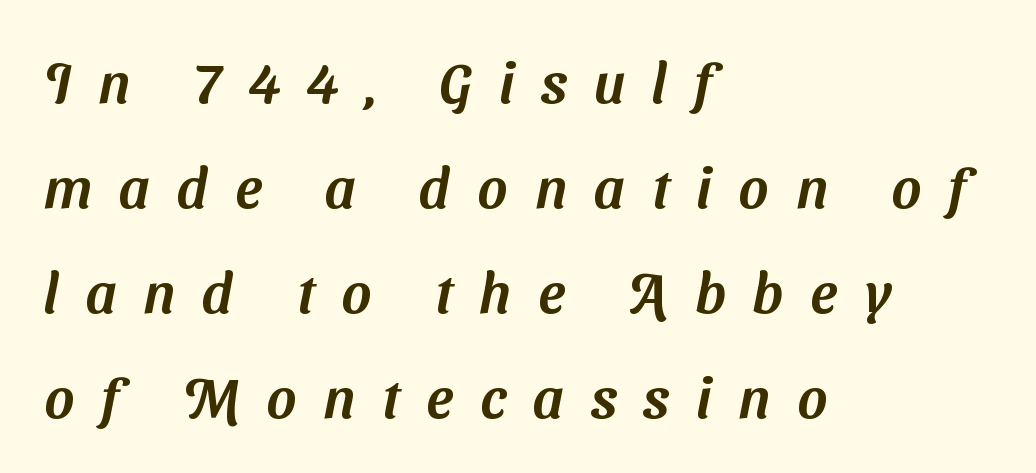
The tracking jumps out immediately: characters are airy and widely separated. Here the designer chose a conventional face with non-uniform glyph widths. Decoration check: the copy has no underline. Typeset ragged right — the left edge is the straight one. Unlike a traditional serif, this face leaves its strokes unadorned.
